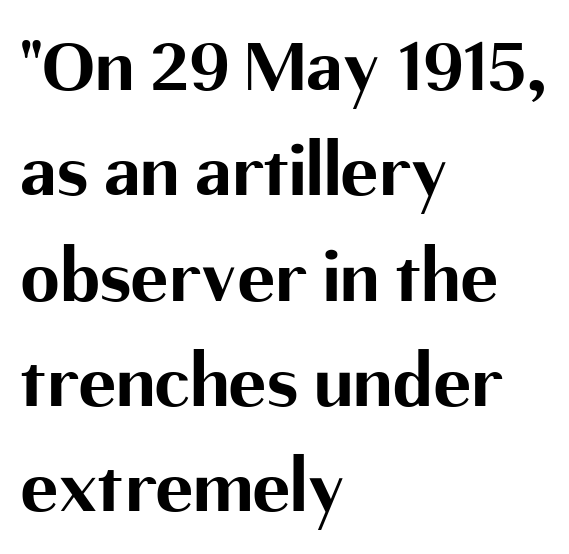
The image shows 78 px bold sans-serif type, upright; set left-aligned, normal line spacing (1.35x), normal letter spacing, not underlined; medium stroke contrast and a medium x-height.
